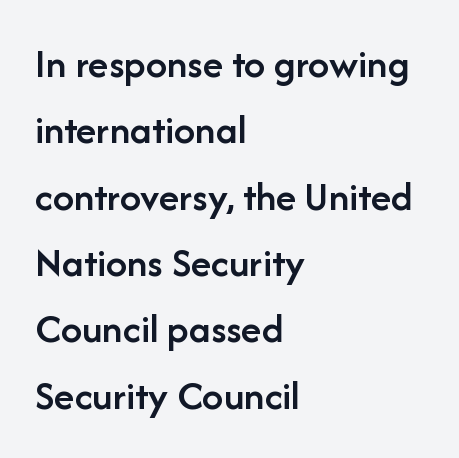
{"serif": "no", "italic": "no", "bold": "semi", "weight": "semibold", "width": "normal", "stroke_contrast": "low", "x_height": "medium", "monospaced": "no", "underline": "no", "align": "left", "line_spacing": "normal", "line_spacing_ratio": 1.58, "letter_spacing": "normal", "letter_spacing_em": 0.0, "glyph_px": 42}
